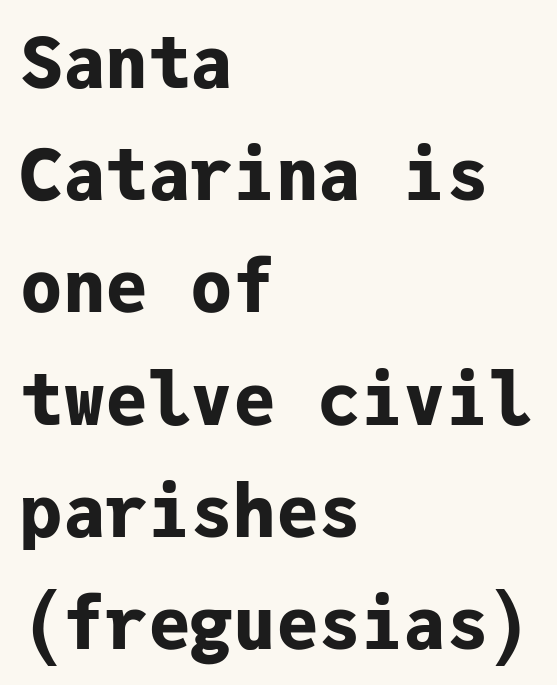
Each glyph is drawn with heavy, bold strokes. A classic flush-left, rag-right setting is used for this passage. The letterforms sit shoulder to shoulder at normal distance. Think of a typewriter: that constant character pitch is what you see here. This block has exactly the height ordinary leading produces. The space directly below the letters is spotless.
